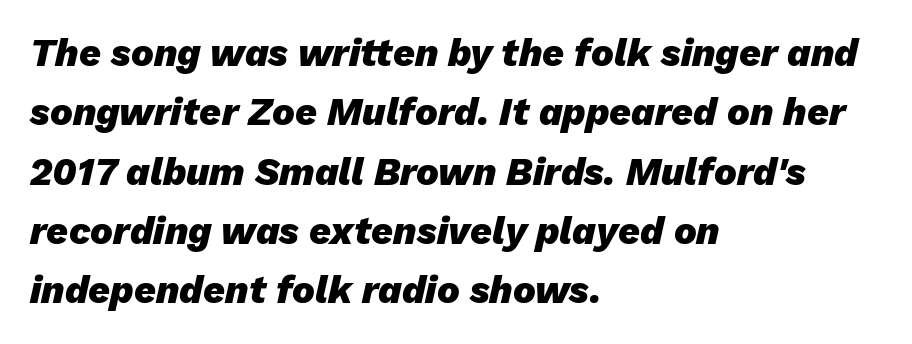
Yep, that's italic — everything's leaning. The letters are bold, with thick, heavy strokes. Descender tails drop into unmarked territory. Spacing verdict: proportional, widths tailored to each character. This sample keeps an unexceptional amount of space between lines. This sample uses plain, unmodified letter spacing.
